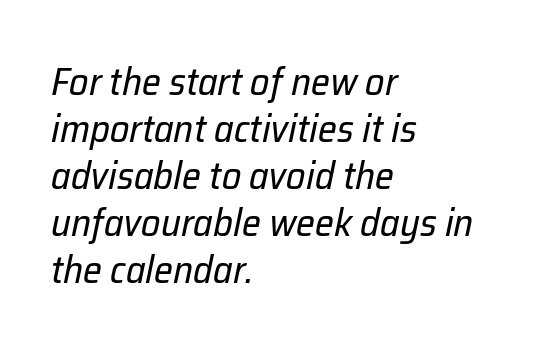
The compositor pushed each line to the left boundary. Vertical stems look standard width or narrower in stroke. Students, note that the glyphs here touch the page at normal intervals. Proportional: the letters do not fall into vertical columns. The face used here has a pronounced slope to its letters. The foot of each line stays bare and open.
